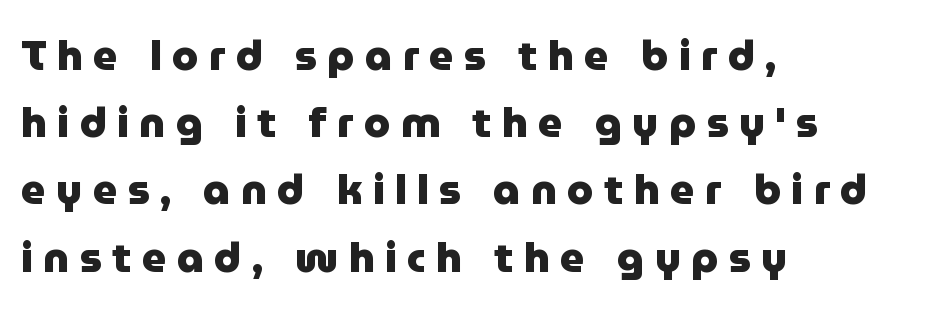
The letters are bold, with thick, heavy strokes. This sample has the flowing, uneven cadence of proportional lettering. Anything drawn beneath the words? Only blank space. Is there any slant? The stems are plumb. Typeset ragged right — the left edge is the straight one. The space between consecutive lines is moderate.
